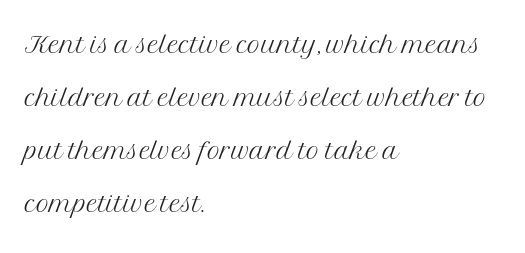
{"serif": "yes", "bold": "no", "weight": "light", "width": "normal", "stroke_contrast": "medium", "x_height": "medium", "monospaced": "no", "underline": "no", "align": "left", "line_spacing": "normal", "line_spacing_ratio": 1.47, "letter_spacing": "normal", "letter_spacing_em": 0.0, "glyph_px": 36}
